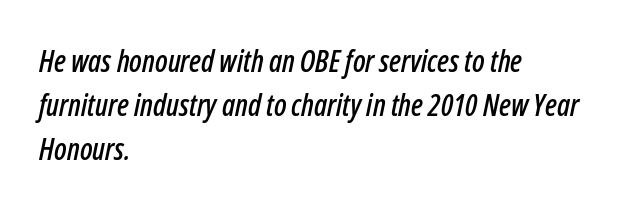
{"italic": "yes", "lean": "right", "slant_degrees": 12, "width": "condensed", "stroke_contrast": "low", "x_height": "medium", "monospaced": "no", "underline": "no", "align": "left", "line_spacing": "normal", "line_spacing_ratio": 1.47, "letter_spacing": "normal", "letter_spacing_em": 0.0, "glyph_px": 30}
